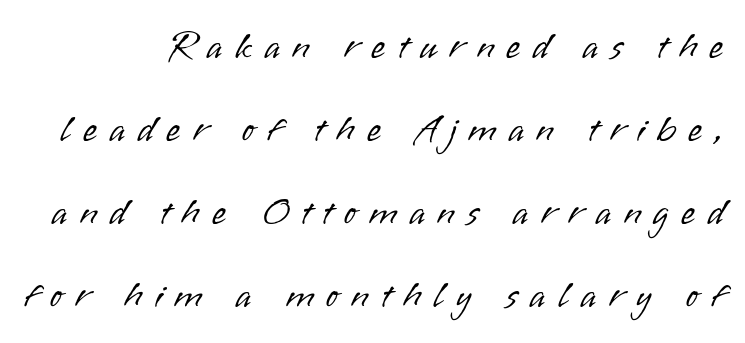
The image shows 37 px light sans-serif type; set loose line spacing (2.24x), unusually wide letter spacing (+0.33 em), not underlined; low stroke contrast and a small x-height.
